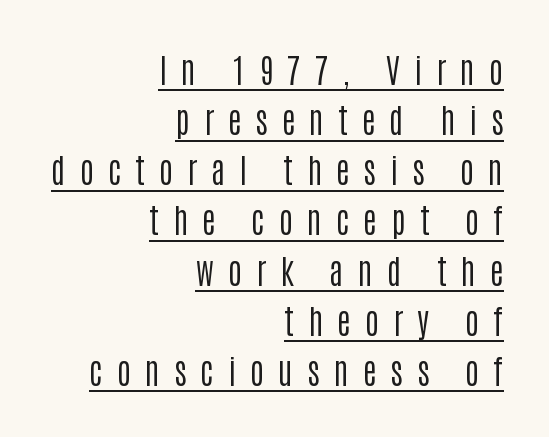
The image shows 33 px regular-weight, condensed sans-serif type, upright; set right-aligned, normal line spacing (1.52x), unusually wide letter spacing (+0.43 em), underlined; low stroke contrast and a large x-height.
